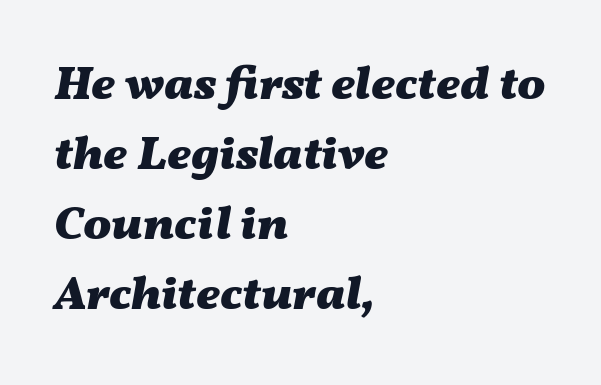
{"italic": "yes", "lean": "right", "slant_degrees": 11, "bold": "yes", "weight": "heavy", "width": "wide", "stroke_contrast": "medium", "x_height": "medium", "monospaced": "no", "underline": "no", "align": "left", "line_spacing": "normal", "line_spacing_ratio": 1.49, "letter_spacing": "normal", "letter_spacing_em": 0.0, "glyph_px": 47}
